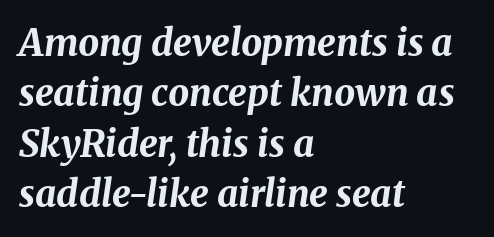
The image shows 37 px bold type, italic (leaning right); set left-aligned, normal line spacing (1.36x), normal letter spacing, not underlined; medium stroke contrast and a medium x-height.
